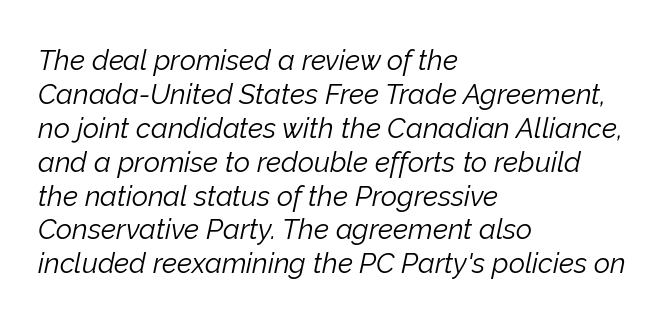
The image shows 28 px light type, italic (leaning right); set left-aligned, line spacing 1.21x, normal letter spacing, not underlined; low stroke contrast and a medium x-height.
